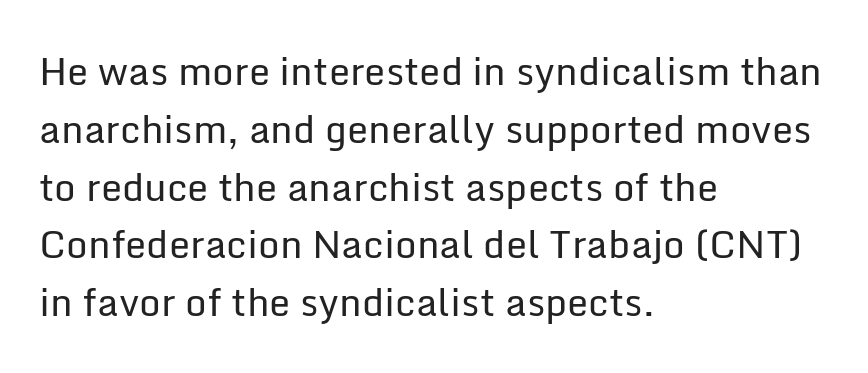
The passage shown is typed in a proportional face where columns would drift. Line starts are locked; line ends wander. The passage shown has conventional tracking throughout. Does the type have serifs? No, each stem ends abruptly. Is there much room between lines? A standard amount, neither cramped nor airy.
